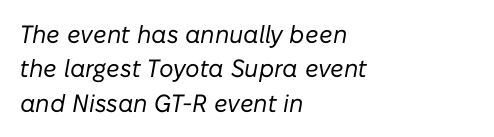
{"italic": "yes", "lean": "right", "slant_degrees": 10, "bold": "no", "underline": "no", "align": "left", "line_spacing": "normal", "line_spacing_ratio": 1.38, "letter_spacing": "normal", "letter_spacing_em": 0.0, "glyph_px": 25}
